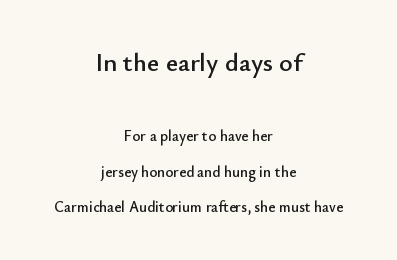
The image shows 26 px text type, upright; set centered, loose line spacing (2.36x), normal letter spacing, not underlined; the first (top) block is 1.73x larger.
